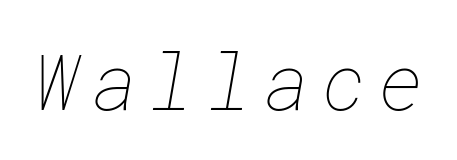
{"bold": "no", "weight": "thin", "width": "normal", "stroke_contrast": "low", "x_height": "medium", "underline": "no", "glyph_px": 78}
